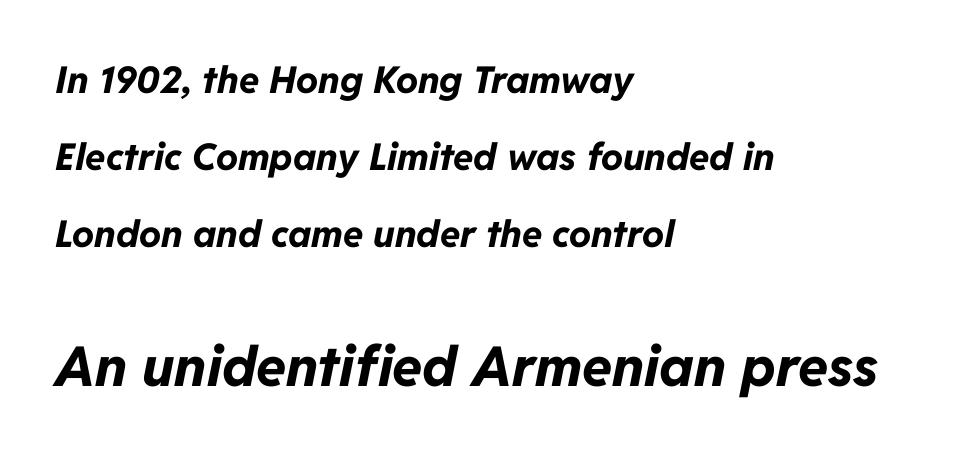
Quick note: interline space is abundant. The designer gave the closing block more size than the opening block. These lines were composed using italics. Character widths vary here, with narrow letters taking less room than wide ones. Compared with typical body copy, the letter spacing here is the same. The specimen omits any rule beneath the text block's lines.
